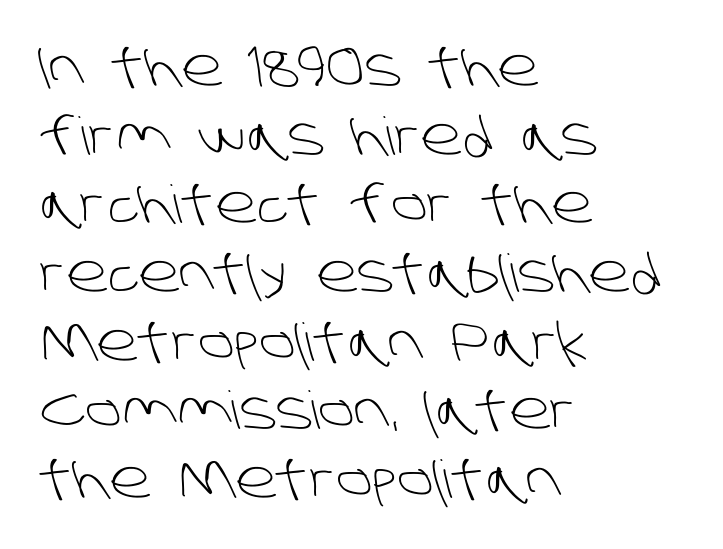
{"serif": "no", "bold": "no", "weight": "light", "width": "normal", "stroke_contrast": "low", "x_height": "large", "monospaced": "no", "underline": "no", "align": "left", "line_spacing": "normal", "line_spacing_ratio": 1.32, "letter_spacing": "normal", "letter_spacing_em": 0.0, "glyph_px": 52}
